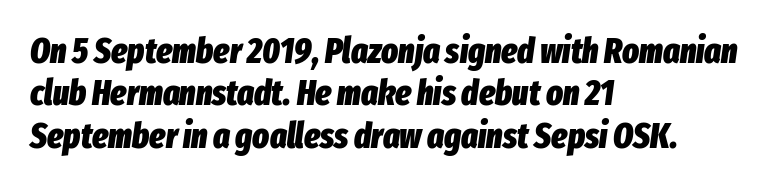
{"italic": "yes", "lean": "right", "slant_degrees": 8, "bold": "yes", "weight": "heavy", "width": "condensed", "stroke_contrast": "low", "x_height": "medium", "monospaced": "no", "underline": "no", "align": "left", "line_spacing_ratio": 1.21, "letter_spacing": "normal", "letter_spacing_em": 0.0, "glyph_px": 35}
